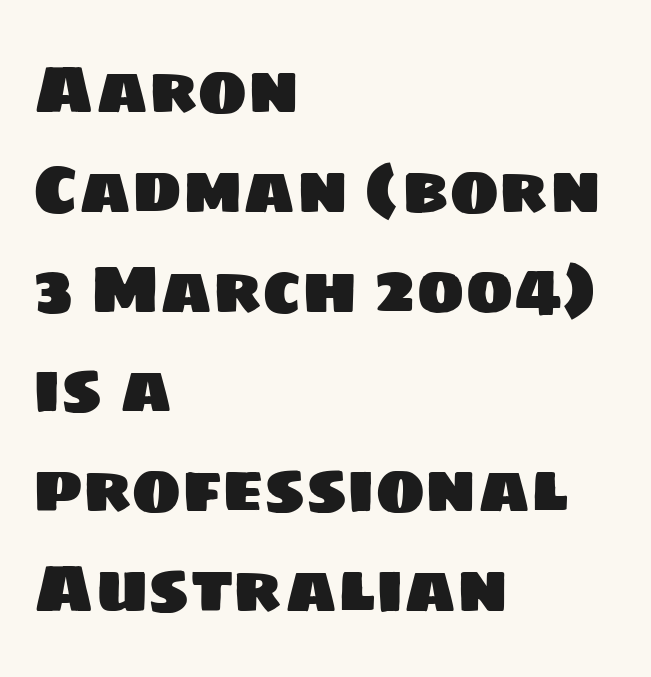
The image shows 67 px sans-serif type; set left-aligned, normal line spacing (1.49x), normal letter spacing, not underlined; low stroke contrast and a large x-height.
